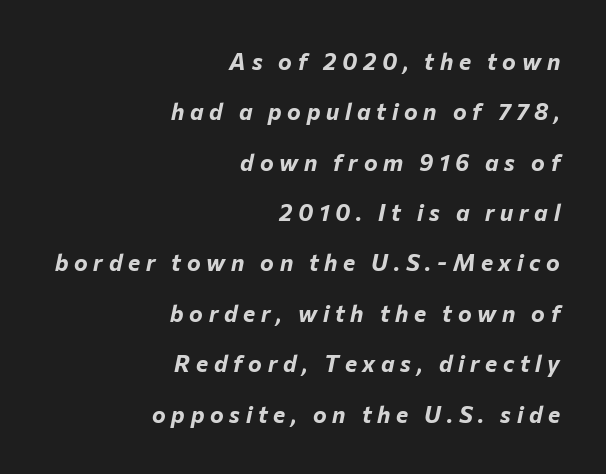
Q: Is the text bold? A: Yes.
Q: Is the text italic (slanted)? A: Yes, it leans right by about 12 degrees.
Q: Is the text underlined? A: No.
Q: How is the paragraph aligned? A: Right-aligned.
Q: Is the spacing between letters normal or unusually wide? A: Unusually wide.
Q: Is the spacing between lines tight, normal or loose? A: Loose.
